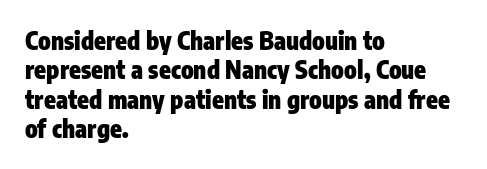
The image shows 24 px bold type, upright; set left-aligned, line spacing 1.22x, normal letter spacing, not underlined.
